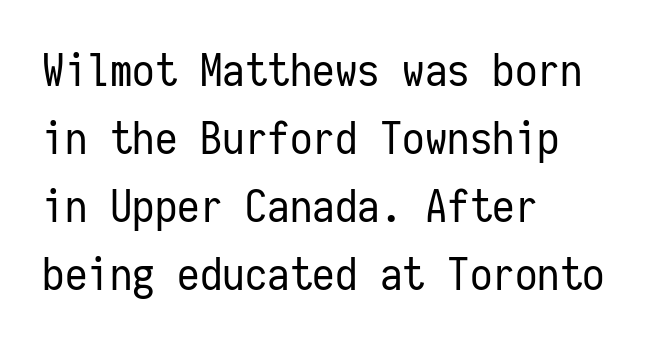
The image shows 45 px regular-weight, condensed sans-serif type, upright, monospaced; set left-aligned, normal line spacing (1.51x), normal letter spacing, not underlined; low stroke contrast and a medium x-height.
